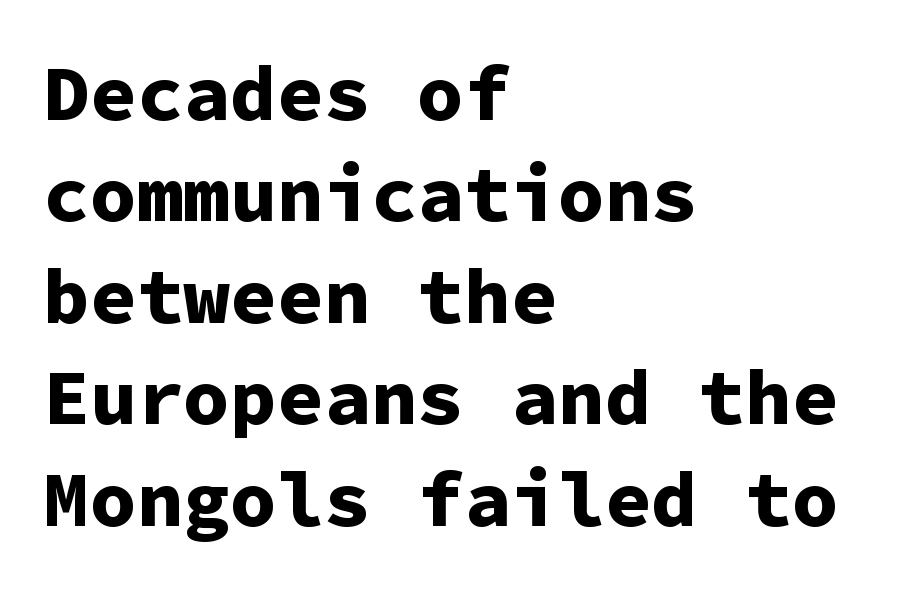
Q: Is the text bold? A: Yes.
Q: Is the text italic (slanted)? A: No, it is upright.
Q: Is the typeface a serif or a sans-serif typeface? A: Sans-serif.
Q: Is the text underlined? A: No.
Q: How is the paragraph aligned? A: Left-aligned.
Q: Is the spacing between letters normal or unusually wide? A: Normal.
Q: Is the spacing between lines tight, normal or loose? A: Normal.
Q: Width (condensed, normal, or wide)? A: Normal.
Q: Stroke contrast? A: Low.
Q: x-height? A: Medium.
Q: Monospaced? A: Yes.
